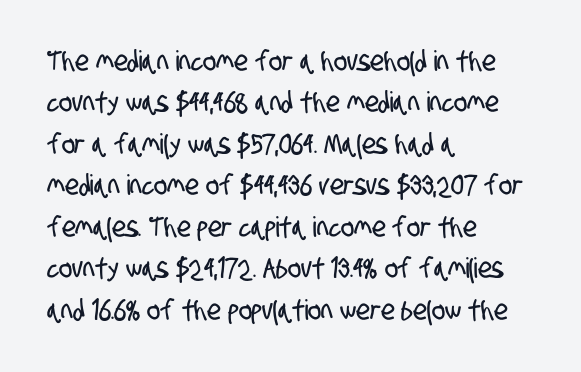
{"serif": "no", "width": "condensed", "stroke_contrast": "low", "x_height": "large", "monospaced": "no", "underline": "no", "align": "left", "line_spacing": "normal", "line_spacing_ratio": 1.48, "letter_spacing": "normal", "letter_spacing_em": 0.0, "glyph_px": 28}
